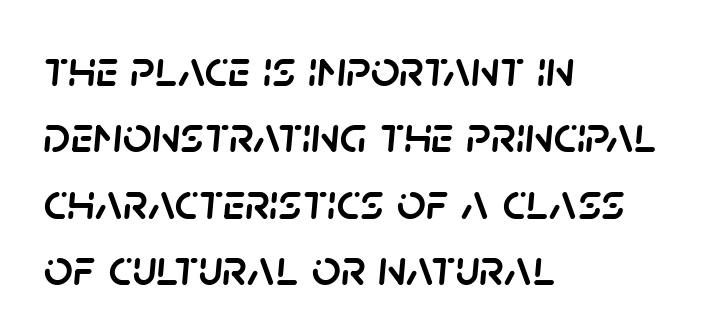
The image shows 51 px text type, italic (leaning right); set left-aligned, normal line spacing (1.3x), normal letter spacing, not underlined; low stroke contrast and a large x-height.
